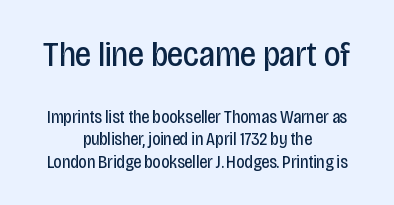
Notice how the stems are strictly vertical — no italics here. Underline: absent. Horizontal bands of white between lines are of average thickness. Character widths vary here, with narrow letters taking less room than wide ones. Weight: in the light-to-regular range.
